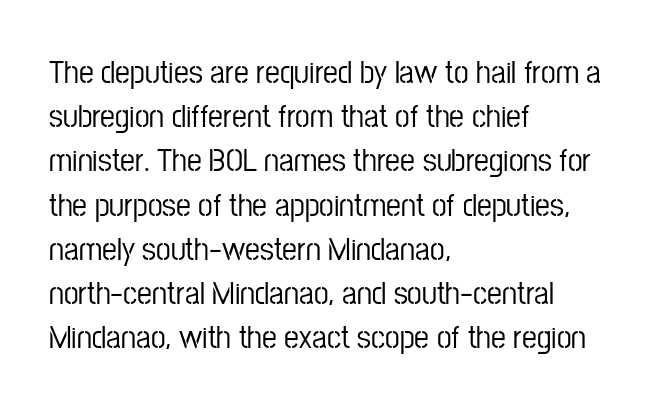
{"serif": "no", "italic": "no", "width": "condensed", "stroke_contrast": "low", "x_height": "medium", "monospaced": "no", "underline": "no", "align": "left", "line_spacing": "normal", "line_spacing_ratio": 1.34, "letter_spacing": "normal", "letter_spacing_em": 0.0, "glyph_px": 33}
